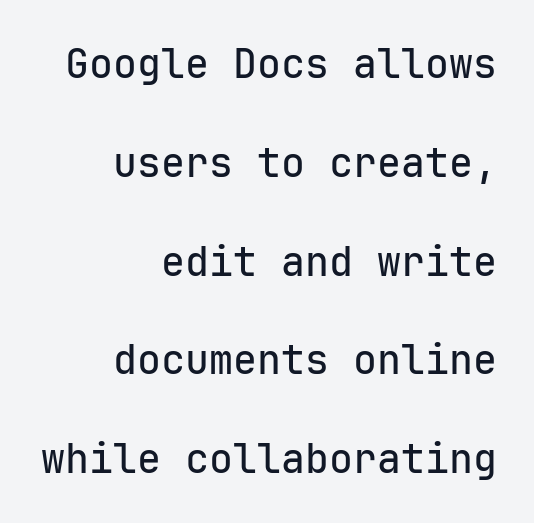
Q: Is the text italic (slanted)? A: No, it is upright.
Q: Is the typeface a serif or a sans-serif typeface? A: Sans-serif.
Q: Is the text underlined? A: No.
Q: How is the paragraph aligned? A: Right-aligned.
Q: Is the spacing between letters normal or unusually wide? A: Normal.
Q: Is the spacing between lines tight, normal or loose? A: Loose.
Q: Width (condensed, normal, or wide)? A: Normal.
Q: Stroke contrast? A: Low.
Q: x-height? A: Medium.
Q: Monospaced? A: Yes.
